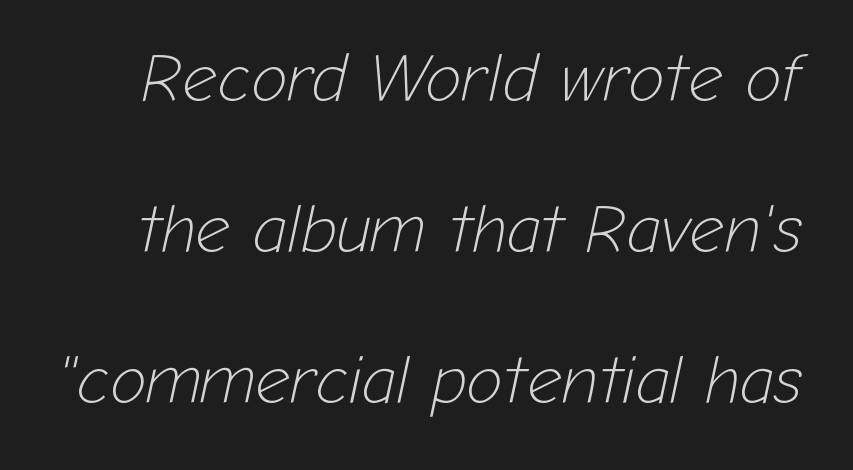
{"italic": "yes", "lean": "right", "slant_degrees": 12, "bold": "no", "weight": "light", "width": "normal", "stroke_contrast": "low", "x_height": "medium", "monospaced": "no", "underline": "no", "line_spacing": "loose", "line_spacing_ratio": 2.22, "letter_spacing": "normal", "letter_spacing_em": 0.0, "glyph_px": 68}
